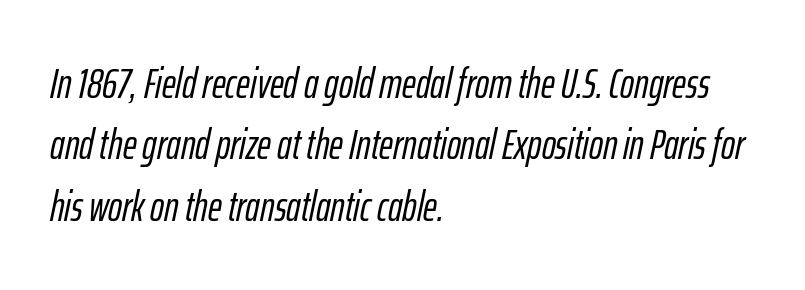
{"italic": "yes", "lean": "right", "slant_degrees": 12, "width": "condensed", "stroke_contrast": "low", "x_height": "medium", "monospaced": "no", "underline": "no", "align": "left", "line_spacing": "normal", "line_spacing_ratio": 1.46, "letter_spacing": "normal", "letter_spacing_em": 0.0, "glyph_px": 42}
